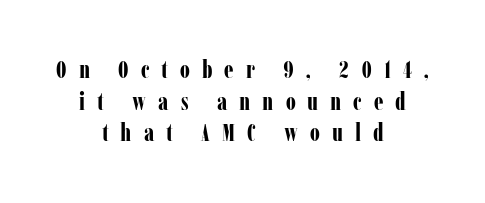
Q: Is the text bold? A: Yes.
Q: Is the text italic (slanted)? A: No, it is upright.
Q: Is the text underlined? A: No.
Q: How is the paragraph aligned? A: Centered.
Q: Is the spacing between letters normal or unusually wide? A: Unusually wide.
Q: Is the spacing between lines tight, normal or loose? A: Normal.
